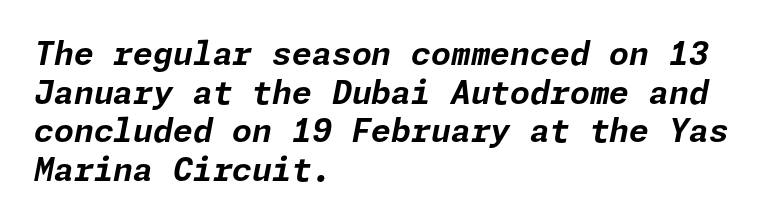
Q: Is the text bold? A: Yes.
Q: Is the text italic (slanted)? A: Yes, it leans right by about 11 degrees.
Q: Is the text underlined? A: No.
Q: How is the paragraph aligned? A: Left-aligned.
Q: Is the spacing between letters normal or unusually wide? A: Normal.
Q: Width (condensed, normal, or wide)? A: Normal.
Q: Stroke contrast? A: Low.
Q: x-height? A: Medium.
